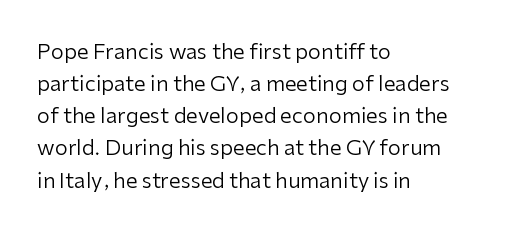
The image shows 21 px text type, upright; set left-aligned, normal line spacing (1.53x), normal letter spacing, not underlined.
